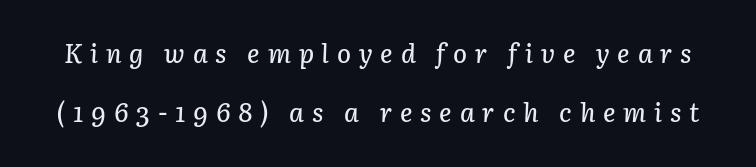
The image shows 26 px text type, italic (leaning right); set loose line spacing (2.26x), unusually wide letter spacing (+0.3 em), not underlined.
